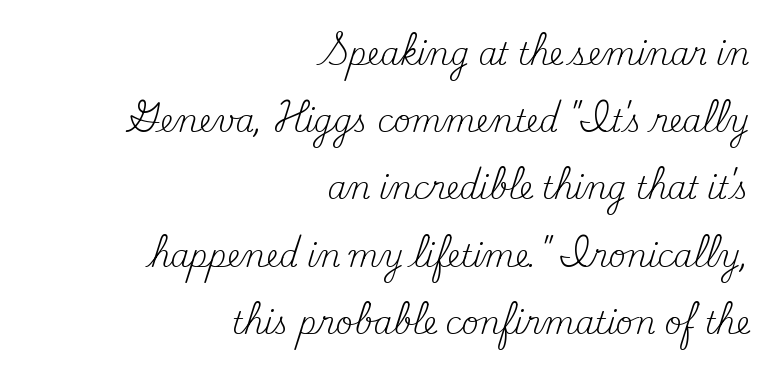
The image shows 30 px regular-weight serif type; set right-aligned, loose line spacing (2.24x), normal letter spacing, not underlined; medium stroke contrast and a small x-height.
